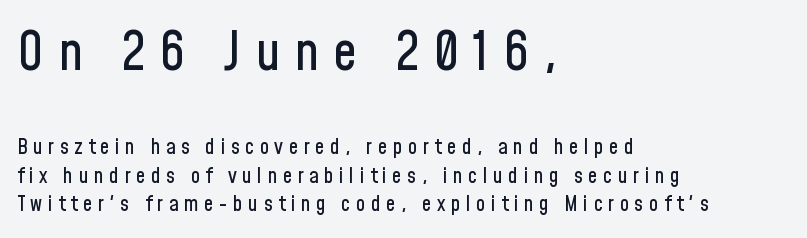
It's the straight-up-and-down kind of type. Descender tails drop into unmarked territory. Whoever set this chose a conventional vertical rhythm. A student would notice the top passage is typeset larger than what follows. Typographically, this falls in the sans-serif category.
